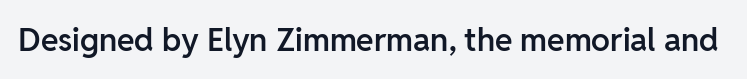
The image shows 32 px semibold sans-serif type, upright; set normal letter spacing, not underlined; low stroke contrast and a medium x-height.
